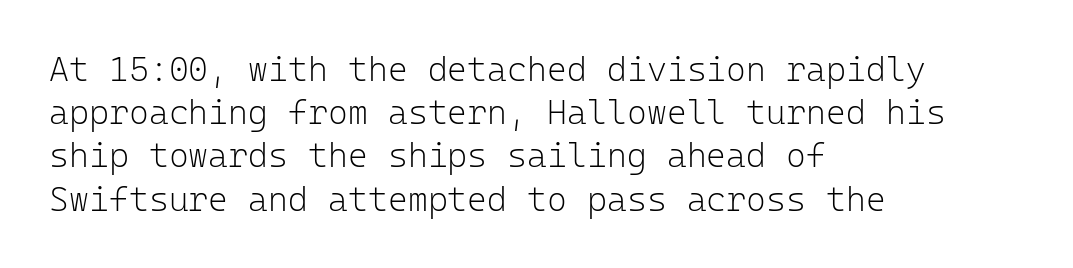
{"serif": "no", "italic": "no", "bold": "no", "weight": "light", "width": "normal", "stroke_contrast": "low", "x_height": "medium", "monospaced": "yes", "underline": "no", "align": "left", "line_spacing": "normal", "line_spacing_ratio": 1.27, "letter_spacing": "normal", "letter_spacing_em": 0.0, "glyph_px": 34}
